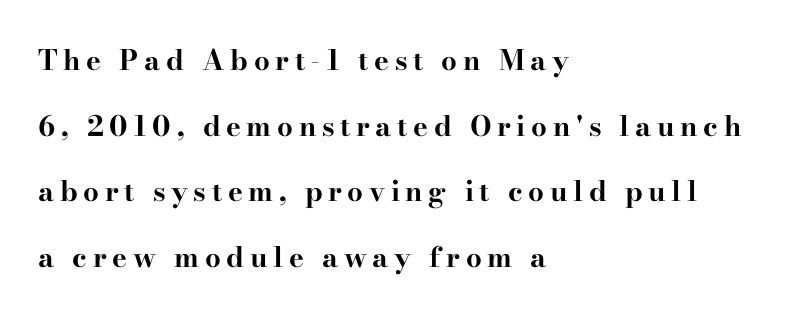
Q: Is the text bold? A: Yes.
Q: Is the text italic (slanted)? A: No, it is upright.
Q: Is the typeface a serif or a sans-serif typeface? A: Serif.
Q: Is the text underlined? A: No.
Q: How is the paragraph aligned? A: Left-aligned.
Q: Is the spacing between letters normal or unusually wide? A: Unusually wide.
Q: Is the spacing between lines tight, normal or loose? A: Loose.
Q: Width (condensed, normal, or wide)? A: Wide.
Q: Stroke contrast? A: High.
Q: x-height? A: Small.
Q: Monospaced? A: No.
